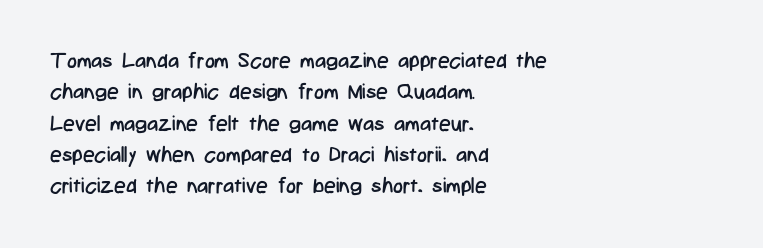
Q: Is the text bold? A: No.
Q: Is the text italic (slanted)? A: No, it is upright.
Q: Is the text underlined? A: No.
Q: How is the paragraph aligned? A: Left-aligned.
Q: Is the spacing between letters normal or unusually wide? A: Normal.
Q: Is the spacing between lines tight, normal or loose? A: Normal.
